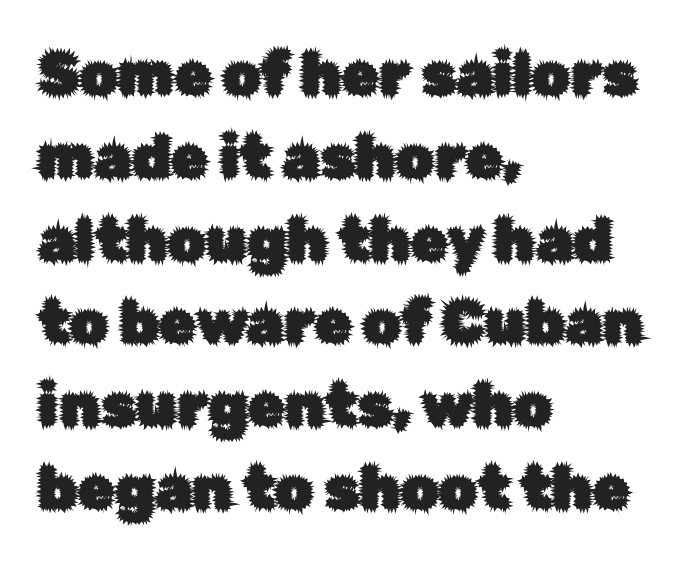
The image shows 60 px sans-serif type, upright; set left-aligned, normal line spacing (1.38x), normal letter spacing, not underlined; low stroke contrast and a medium x-height.
